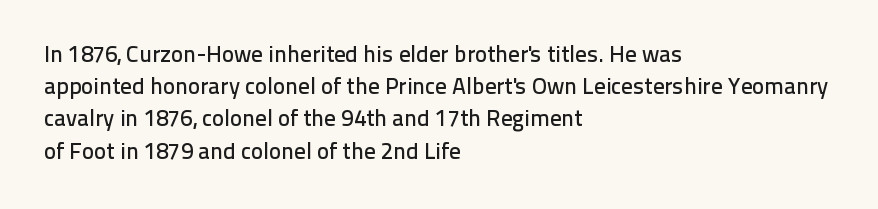
{"italic": "no", "underline": "no", "align": "left", "line_spacing": "normal", "line_spacing_ratio": 1.4, "letter_spacing": "normal", "letter_spacing_em": 0.0, "glyph_px": 23}
